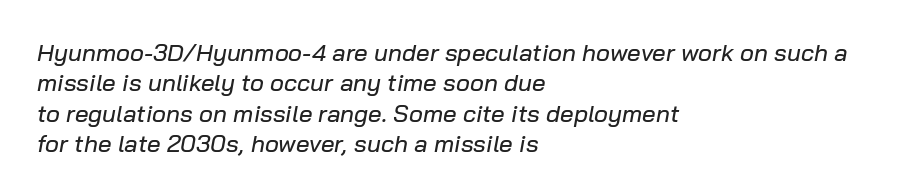
Q: Is the text italic (slanted)? A: Yes, it leans right by about 10 degrees.
Q: Is the text underlined? A: No.
Q: How is the paragraph aligned? A: Left-aligned.
Q: Is the spacing between letters normal or unusually wide? A: Normal.
Q: Is the spacing between lines tight, normal or loose? A: Normal.
